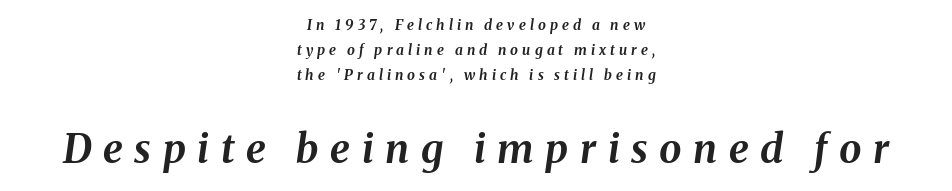
The image shows 40 px bold type, italic (leaning right); set centered, line spacing 1.79x, unusually wide letter spacing (+0.29 em), not underlined; the second (bottom) block is 2.86x larger; medium stroke contrast and a medium x-height.
